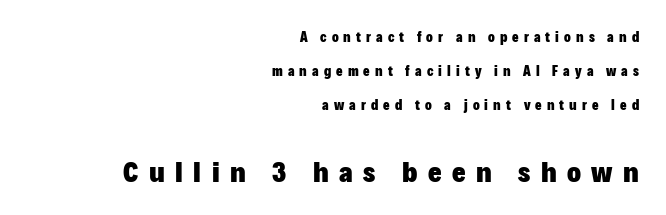
{"serif": "no", "italic": "no", "bold": "yes", "weight": "heavy", "width": "normal", "stroke_contrast": "low", "x_height": "medium", "monospaced": "no", "underline": "no", "align": "right", "line_spacing": "loose", "line_spacing_ratio": 2.42, "letter_spacing": "wide", "letter_spacing_em": 0.36, "larger_block": "second", "size_ratio": 2.07, "glyph_px": 29}
